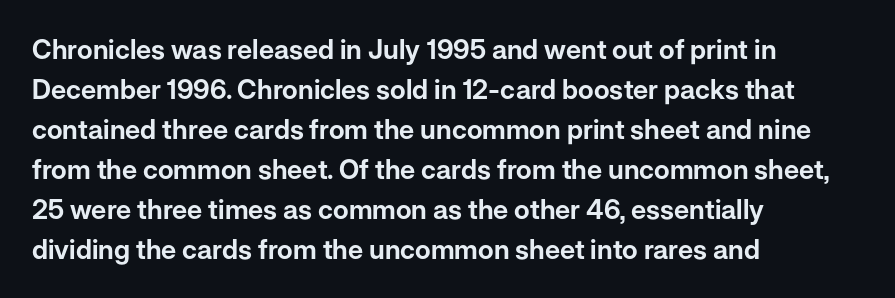
{"italic": "no", "underline": "no", "align": "left", "line_spacing": "normal", "line_spacing_ratio": 1.48, "letter_spacing": "normal", "letter_spacing_em": 0.0, "glyph_px": 27}
